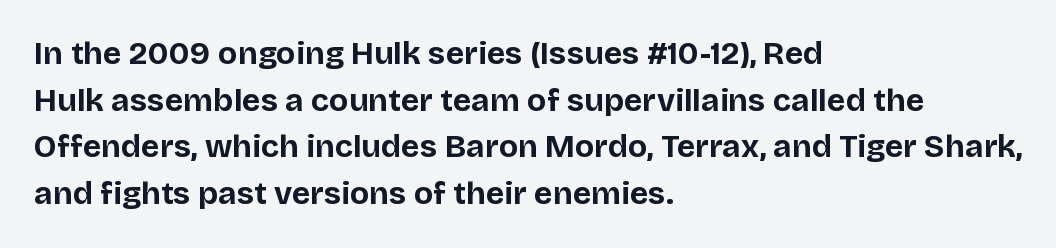
{"serif": "no", "italic": "no", "bold": "yes", "weight": "bold", "width": "normal", "stroke_contrast": "low", "x_height": "large", "monospaced": "no", "underline": "no", "align": "left", "line_spacing": "normal", "line_spacing_ratio": 1.46, "letter_spacing": "normal", "letter_spacing_em": 0.0, "glyph_px": 32}
